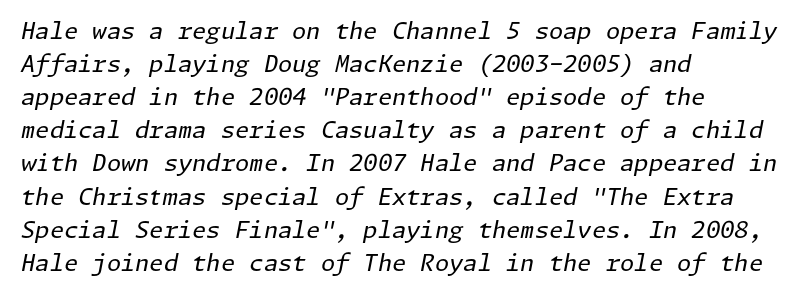
Q: Is the text bold? A: No.
Q: Is the text italic (slanted)? A: Yes, it leans right by about 11 degrees.
Q: Is the text underlined? A: No.
Q: How is the paragraph aligned? A: Left-aligned.
Q: Is the spacing between letters normal or unusually wide? A: Normal.
Q: Is the spacing between lines tight, normal or loose? A: Normal.
